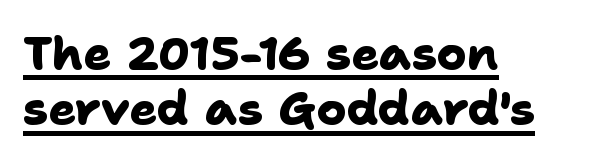
The image shows 46 px heavy sans-serif type; set left-aligned, line spacing 1.2x, normal letter spacing, underlined; low stroke contrast and a medium x-height.
